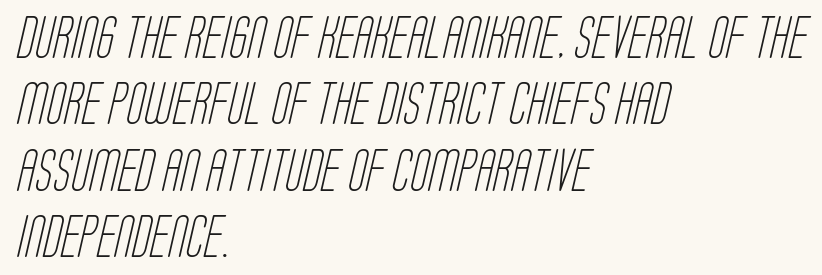
{"serif": "no", "bold": "no", "weight": "light", "width": "condensed", "stroke_contrast": "low", "x_height": "large", "monospaced": "no", "underline": "no", "align": "left", "line_spacing": "normal", "line_spacing_ratio": 1.58, "letter_spacing": "normal", "letter_spacing_em": 0.0, "glyph_px": 42}
